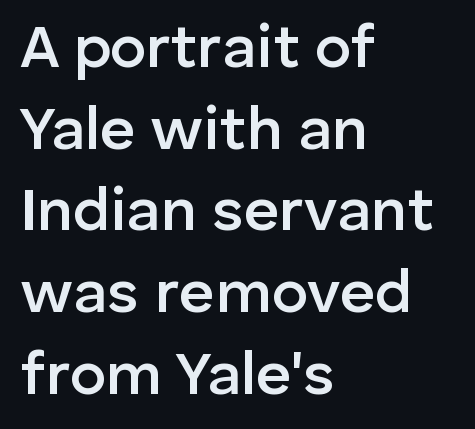
{"serif": "no", "italic": "no", "bold": "semi", "weight": "semibold", "width": "normal", "stroke_contrast": "low", "x_height": "medium", "monospaced": "no", "underline": "no", "align": "left", "line_spacing": "normal", "line_spacing_ratio": 1.34, "letter_spacing": "normal", "letter_spacing_em": 0.0, "glyph_px": 61}
